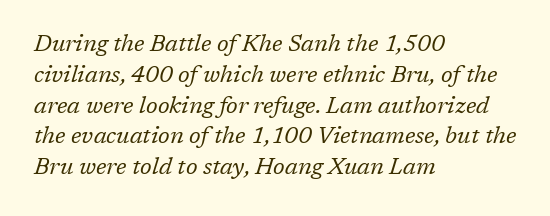
Q: Is the text bold? A: No.
Q: Is the text italic (slanted)? A: Yes, it leans right by about 17 degrees.
Q: Is the text underlined? A: No.
Q: How is the paragraph aligned? A: Left-aligned.
Q: Is the spacing between letters normal or unusually wide? A: Normal.
Q: Is the spacing between lines tight, normal or loose? A: Normal.
